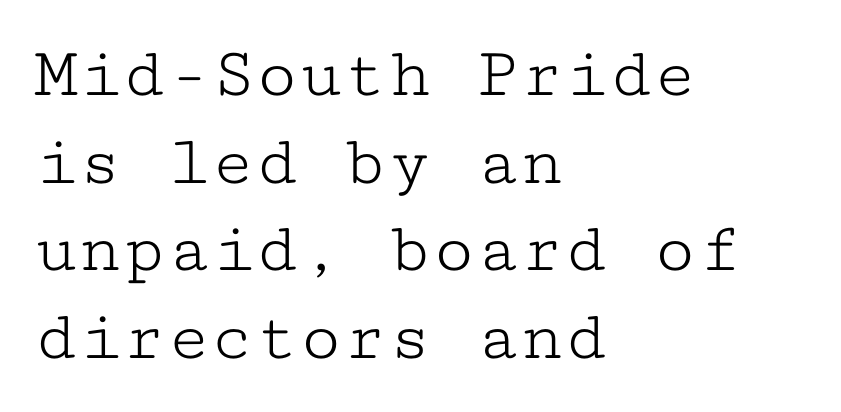
{"serif": "yes", "italic": "no", "bold": "no", "weight": "light", "width": "wide", "stroke_contrast": "low", "x_height": "medium", "monospaced": "yes", "underline": "no", "align": "left", "line_spacing_ratio": 1.2, "letter_spacing": "normal", "letter_spacing_em": 0.0, "glyph_px": 73}
